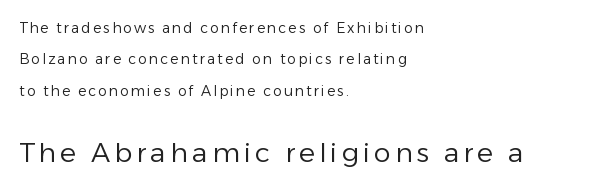
{"italic": "no", "bold": "no", "underline": "no", "align": "left", "line_spacing": "loose", "line_spacing_ratio": 2.25, "larger_block": "second", "size_ratio": 1.93, "glyph_px": 27}
